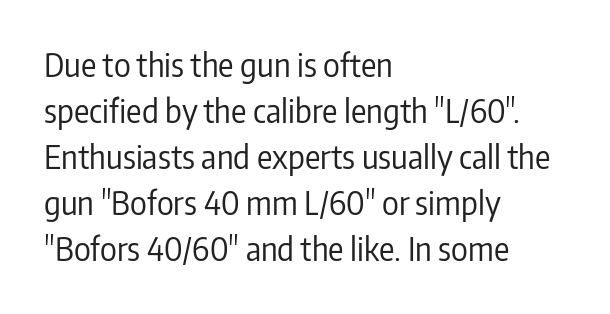
The image shows 32 px regular-weight, condensed sans-serif type, upright; set left-aligned, normal line spacing (1.44x), normal letter spacing, not underlined; low stroke contrast and a medium x-height.
